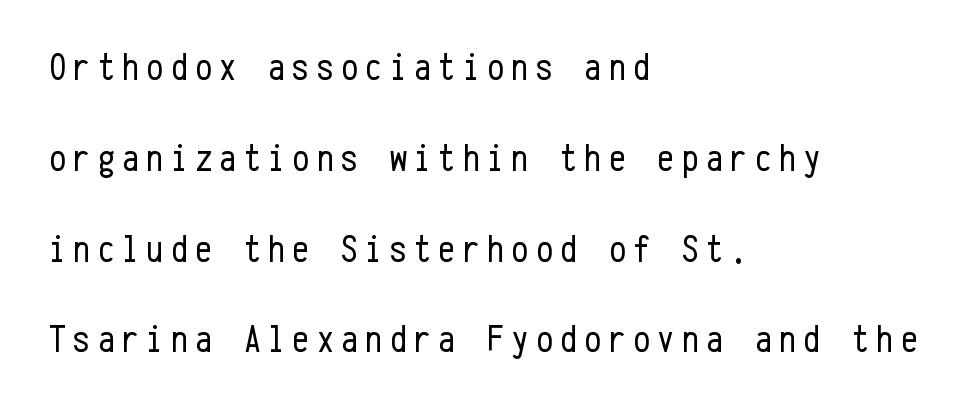
{"serif": "no", "italic": "no", "bold": "no", "weight": "regular", "width": "condensed", "stroke_contrast": "low", "x_height": "medium", "monospaced": "yes", "underline": "no", "align": "left", "line_spacing": "loose", "line_spacing_ratio": 2.39, "glyph_px": 38}
